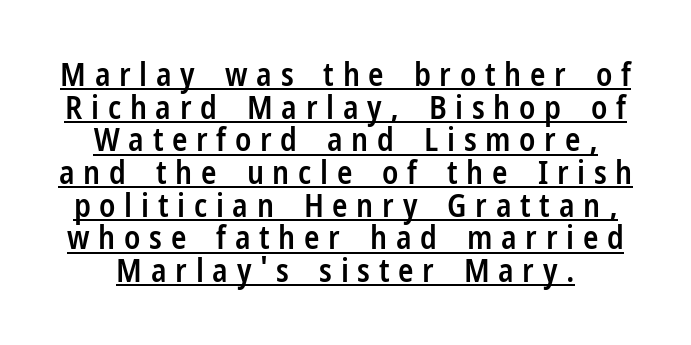
{"serif": "no", "italic": "no", "bold": "semi", "weight": "semibold", "width": "condensed", "stroke_contrast": "low", "x_height": "medium", "monospaced": "no", "underline": "yes", "line_spacing": "tight", "line_spacing_ratio": 1.02, "letter_spacing": "wide", "letter_spacing_em": 0.27, "glyph_px": 32}
